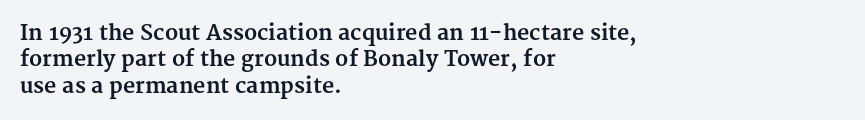
What weight is shown? A full bold with thick strokes. The lettering holds an erect, upright posture throughout. Plain, unruled lines of type. The rendering keeps characters at their native spacing. Leading: standard.
